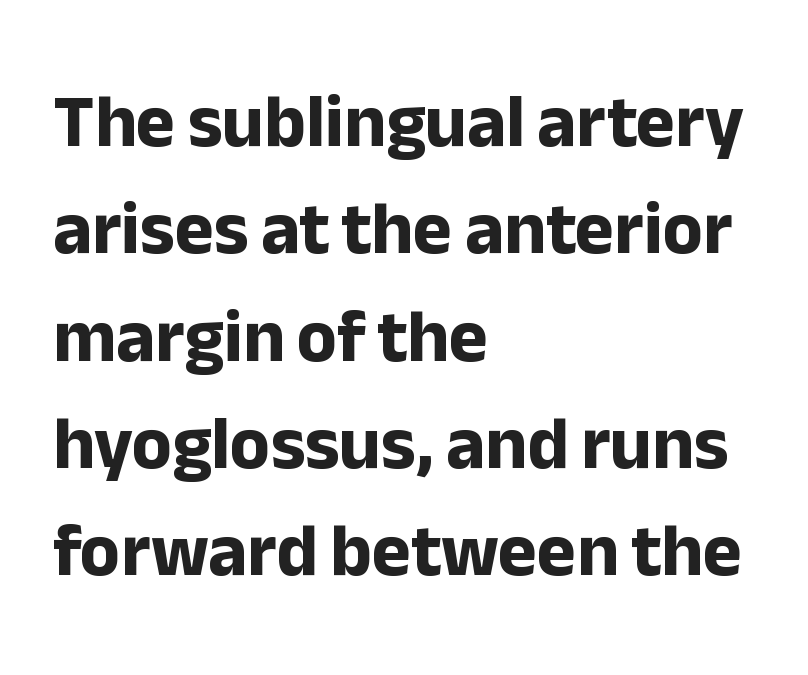
{"serif": "no", "italic": "no", "bold": "yes", "weight": "bold", "width": "normal", "stroke_contrast": "low", "x_height": "medium", "monospaced": "no", "underline": "no", "align": "left", "line_spacing": "normal", "line_spacing_ratio": 1.45, "letter_spacing": "normal", "letter_spacing_em": 0.0, "glyph_px": 74}
